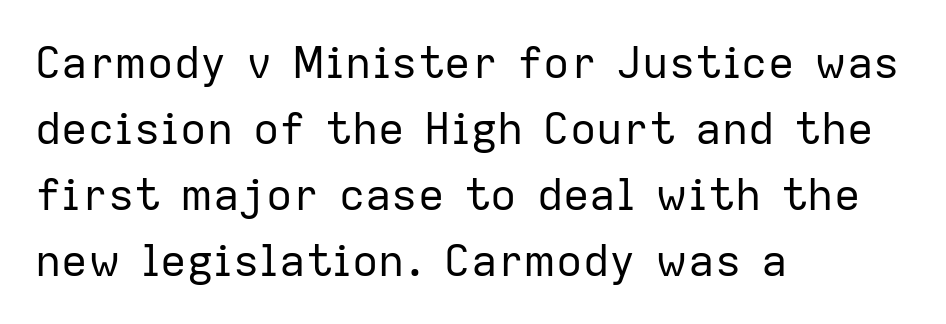
This is sans-serif lettering, the kind often seen on screens and signage. Notice how the stems are strictly vertical — no italics here. The lines in this sample share a left origin and differ only in where they stop. Stroke thickness stays within the range of a standard reading face or lighter.
